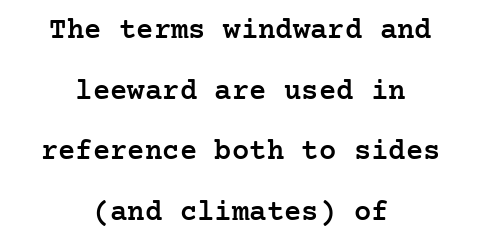
{"serif": "yes", "italic": "no", "bold": "semi", "weight": "semibold", "width": "normal", "stroke_contrast": "low", "x_height": "medium", "underline": "no", "align": "center", "line_spacing": "loose", "line_spacing_ratio": 2.09, "letter_spacing": "normal", "letter_spacing_em": 0.0, "glyph_px": 29}
